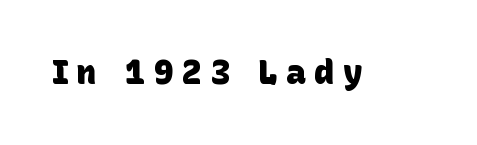
The image shows 33 px heavy sans-serif type; set unusually wide letter spacing (+0.27 em), not underlined; low stroke contrast and a large x-height.
